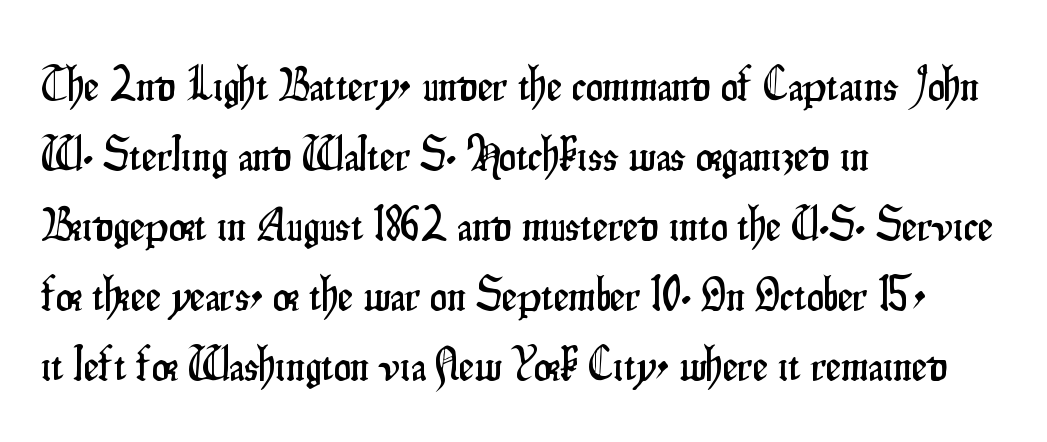
The image shows 48 px condensed sans-serif type, upright; set left-aligned, normal line spacing (1.46x), normal letter spacing, not underlined; low stroke contrast and a small x-height.
